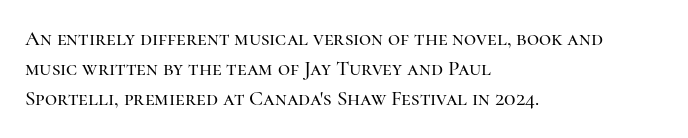
The gaps between neighbouring characters are ordinary and unremarkable. This rendering uses left alignment, leaving the right contour irregular. Horizontal bands of white between lines are of average thickness. The strip under each line holds only bare page. It's the straight-up-and-down kind of type.
